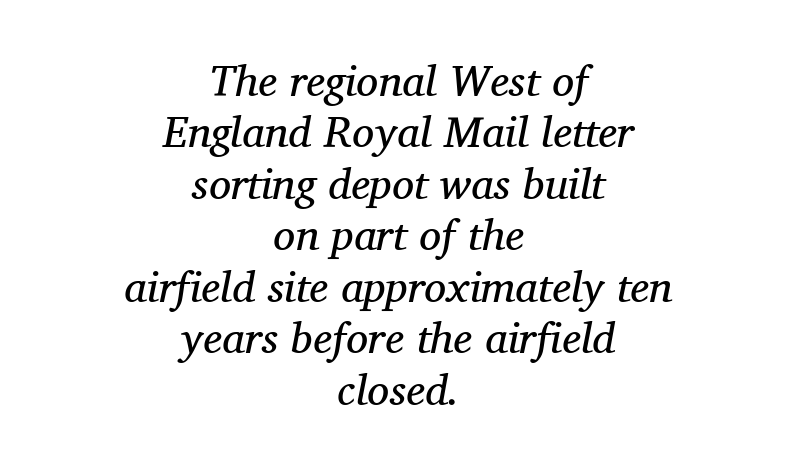
The image shows 44 px regular-weight serif type, italic (leaning right); set centered, line spacing 1.17x, normal letter spacing, not underlined; medium stroke contrast and a medium x-height.
